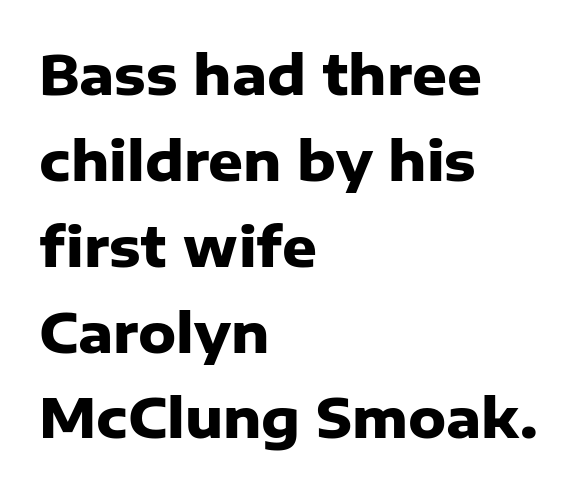
Q: Is the text bold? A: Yes.
Q: Is the text italic (slanted)? A: No, it is upright.
Q: Is the typeface a serif or a sans-serif typeface? A: Sans-serif.
Q: Is the text underlined? A: No.
Q: How is the paragraph aligned? A: Left-aligned.
Q: Is the spacing between letters normal or unusually wide? A: Normal.
Q: Is the spacing between lines tight, normal or loose? A: Normal.
Q: Width (condensed, normal, or wide)? A: Normal.
Q: Stroke contrast? A: Low.
Q: x-height? A: Medium.
Q: Monospaced? A: No.
